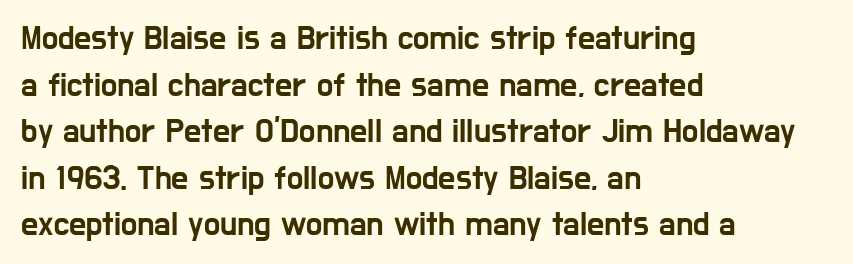
Beneath every word, the page is bare. Proportional: the letters do not fall into vertical columns. Compared with a centered layout, this one pins lines to the left instead. Is this a sans? Yes — the strokes have no serifs.
